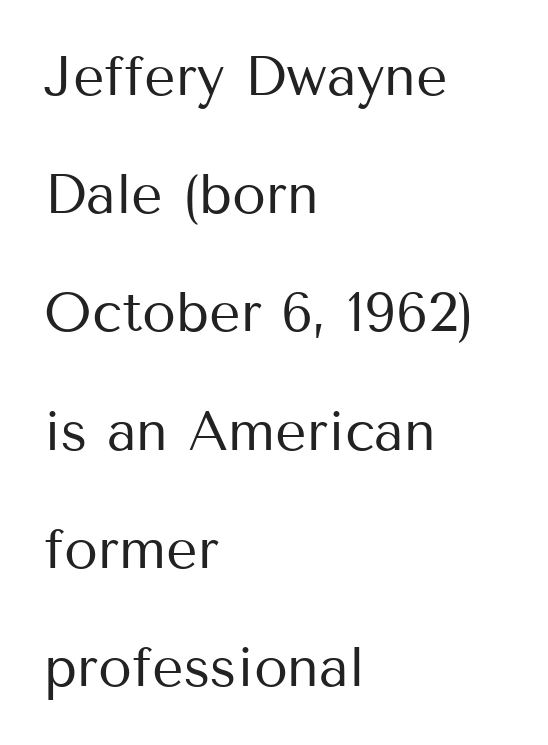
The image shows 55 px regular-weight sans-serif type, upright; set left-aligned, loose line spacing (2.15x), normal letter spacing, not underlined; medium stroke contrast and a medium x-height.
